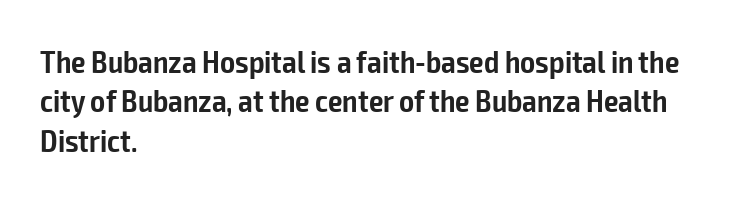
{"serif": "no", "italic": "no", "bold": "semi", "weight": "semibold", "width": "condensed", "stroke_contrast": "low", "x_height": "medium", "monospaced": "no", "underline": "no", "align": "left", "line_spacing_ratio": 1.23, "letter_spacing": "normal", "letter_spacing_em": 0.0, "glyph_px": 32}
